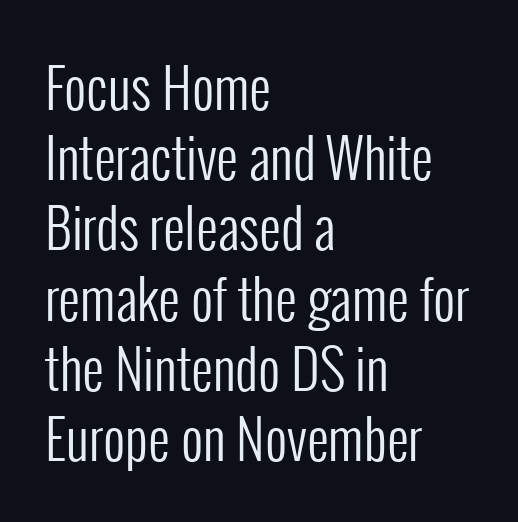
{"serif": "no", "italic": "no", "bold": "no", "weight": "regular", "width": "condensed", "stroke_contrast": "low", "x_height": "medium", "monospaced": "no", "underline": "no", "align": "left", "line_spacing": "normal", "line_spacing_ratio": 1.3, "letter_spacing": "normal", "letter_spacing_em": 0.0, "glyph_px": 54}
